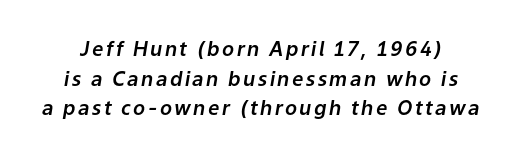
Reading down the column, the eye jumps a familiar distance to each next line. Clear beneath every line of the passage. Rendered with sloped, italic letterforms.
